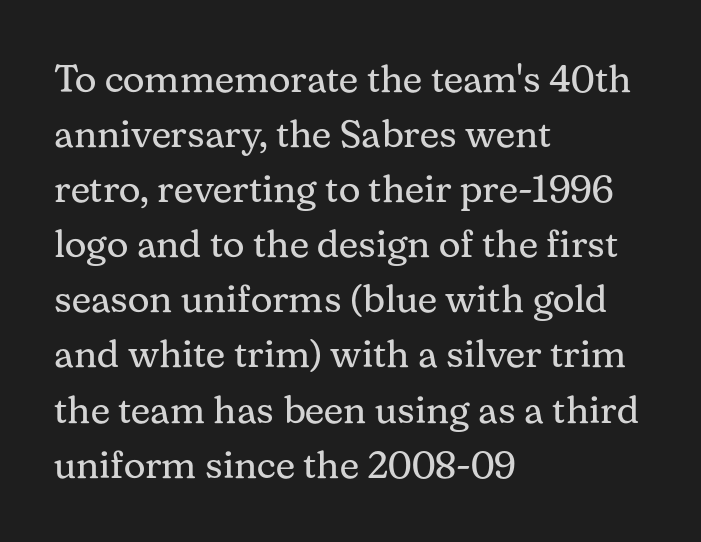
Is there much room between lines? A standard amount, neither cramped nor airy. The characters are drawn with everyday or finer stroke widths. Italic? Not at all — the glyphs are vertical. Do the characters align in a grid? No, the font is proportional. These lines stack with their left ends in a neat column. Type without underlining.
